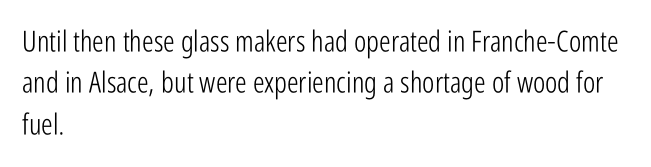
{"serif": "no", "italic": "no", "bold": "no", "weight": "light", "width": "condensed", "stroke_contrast": "low", "x_height": "medium", "monospaced": "no", "underline": "no", "align": "left", "line_spacing": "normal", "line_spacing_ratio": 1.43, "letter_spacing": "normal", "letter_spacing_em": 0.0, "glyph_px": 29}
